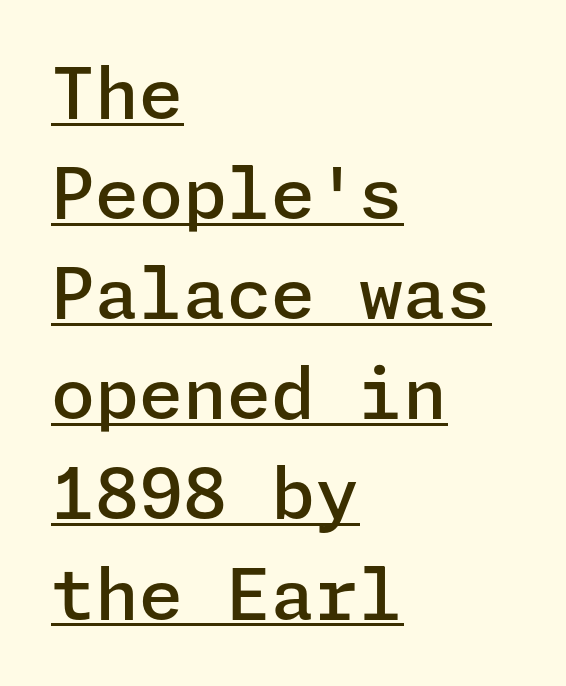
Q: Is the text bold? A: Semi-bold.
Q: Is the text italic (slanted)? A: No, it is upright.
Q: Is the typeface a serif or a sans-serif typeface? A: Sans-serif.
Q: Is the text underlined? A: Yes.
Q: How is the paragraph aligned? A: Left-aligned.
Q: Is the spacing between letters normal or unusually wide? A: Normal.
Q: Is the spacing between lines tight, normal or loose? A: Normal.
Q: Width (condensed, normal, or wide)? A: Normal.
Q: Stroke contrast? A: Low.
Q: x-height? A: Medium.
